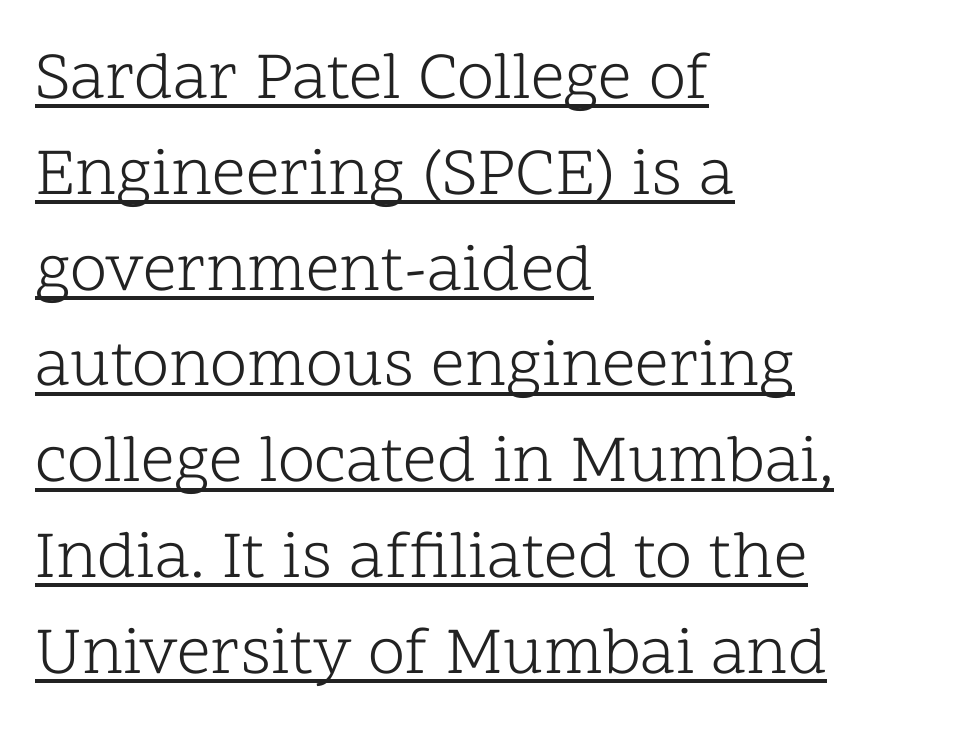
Designer's note — italics off, roman on. This sample has the flowing, uneven cadence of proportional lettering. No extra ink here — the face is not bold. Successive baselines arrive at the customary interval. Stroke terminals: seriffed. Check the space under the baseline: a stroke is drawn there.
